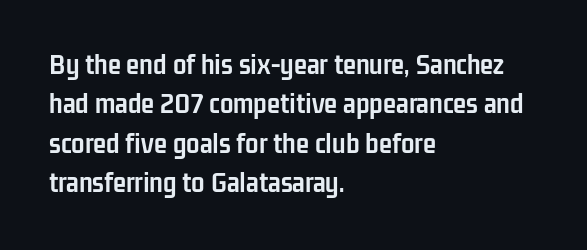
{"serif": "no", "italic": "no", "bold": "yes", "weight": "semibold", "width": "condensed", "stroke_contrast": "low", "x_height": "medium", "monospaced": "no", "underline": "no", "align": "left", "line_spacing": "normal", "line_spacing_ratio": 1.31, "letter_spacing": "normal", "letter_spacing_em": 0.0, "glyph_px": 30}
